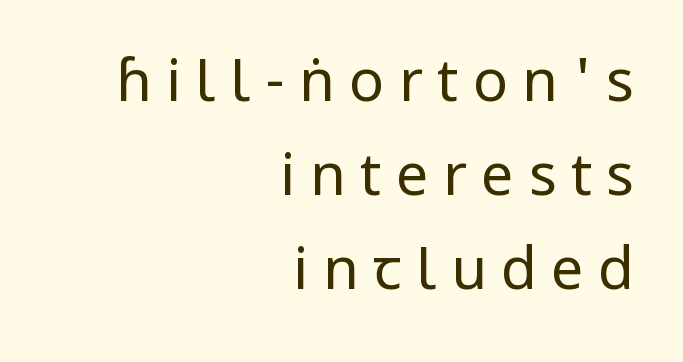
Posture: upright roman. Layout note: lines flush right. Normally led — the rows are evenly, conventionally spaced. These lines are composed in type without serifs.
